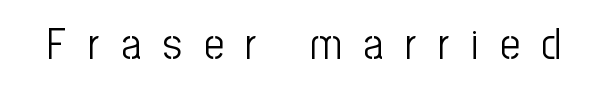
The font family rendered here belongs to the sans-serif group. Does extra space separate the letters? Yes, quite a lot of it. The face used here is proportionally spaced, like ordinary book or web type. Is the stroke heavy? The answer is a plain regular-or-lighter. Bare-footed words on every line.
